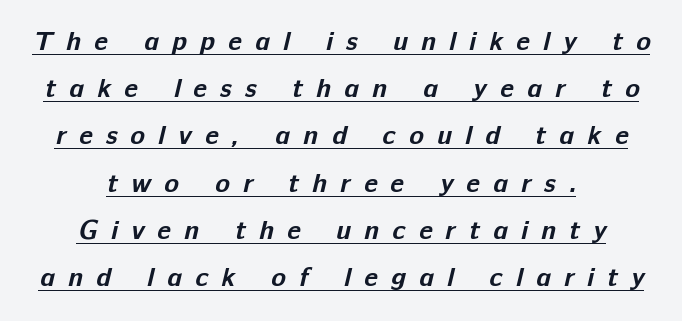
{"bold": "yes", "underline": "yes", "align": "center", "line_spacing_ratio": 1.75, "letter_spacing": "wide", "letter_spacing_em": 0.49, "glyph_px": 27}
